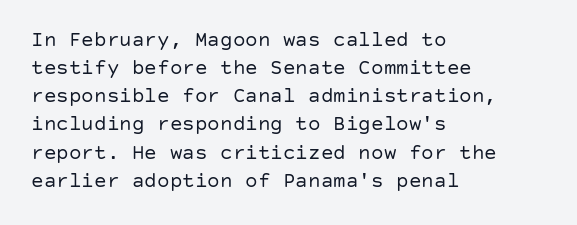
{"italic": "no", "bold": "no", "underline": "no", "align": "left", "line_spacing": "normal", "line_spacing_ratio": 1.34, "letter_spacing": "normal", "letter_spacing_em": 0.0, "glyph_px": 21}
